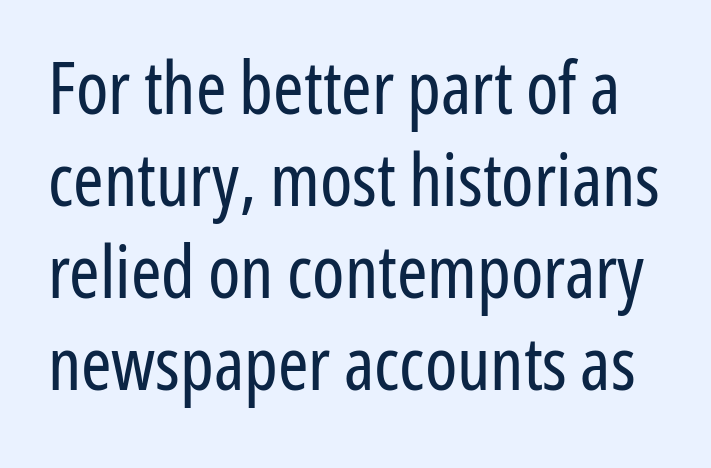
Observe the absence of serifs on each vertical stroke in this sample. Is there much room between lines? A standard amount, neither cramped nor airy. The specimen omits any rule beneath the text block's lines. What stands out about the letter spacing? Nothing — it is the standard amount. Is the stroke heavy? The answer is a plain regular-or-lighter. Character widths vary here, with narrow letters taking less room than wide ones.
